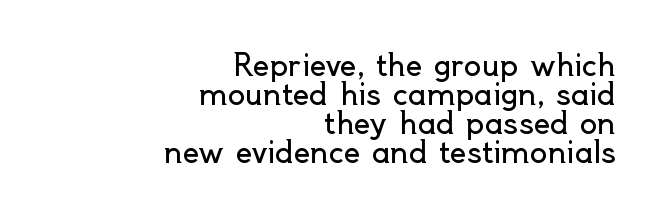
{"serif": "no", "italic": "no", "bold": "no", "weight": "regular", "width": "normal", "x_height": "small", "monospaced": "no", "underline": "no", "align": "right", "line_spacing": "tight", "line_spacing_ratio": 1.0, "letter_spacing": "normal", "letter_spacing_em": 0.0, "glyph_px": 29}
